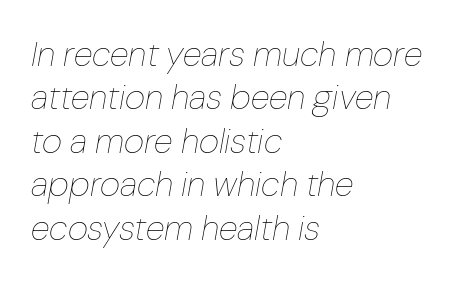
Students, note that the glyphs here touch the page at normal intervals. When letters slant like this, we call the style italic. Check the space under the baseline: it is left empty. The letters look calm and open, with moderate or lighter stems. You could not count columns in this text — the font is proportionally spaced. Which margin do the lines hug? The left one — the right edge is uneven.
